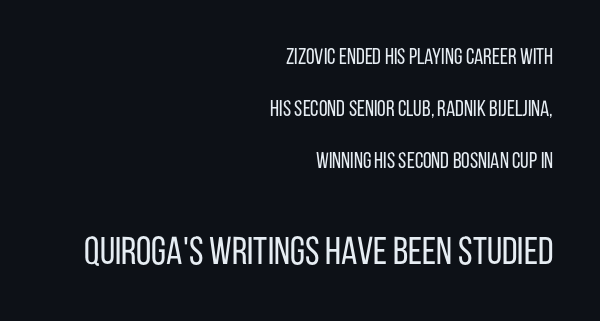
In this sample the second text group is rendered at the bigger scale. The zone under the glyphs is completely vacant. Students, note that the glyphs here touch the page at normal intervals. Spacing verdict: proportional, widths tailored to each character. The passage shown stacks its lines with a broad gap. The font is comparable to plain body text, perhaps lighter.
